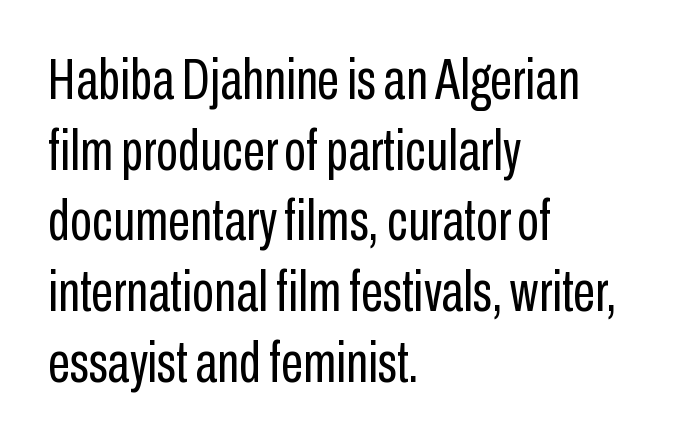
Designer's note — italics off, roman on. No feet cap the strokes, marking this as sans-serif type. A typesetter would call this zero additional tracking. Letters have the restrained weight of plain body copy at most. Each row of text sits above clean, open space. Each letter keeps its own natural width here, so spacing adapts to shape.
